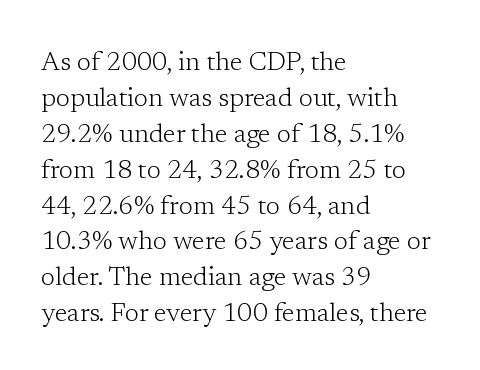
{"italic": "no", "bold": "no", "underline": "no", "align": "left", "line_spacing": "normal", "line_spacing_ratio": 1.38, "letter_spacing": "normal", "letter_spacing_em": 0.0, "glyph_px": 26}
